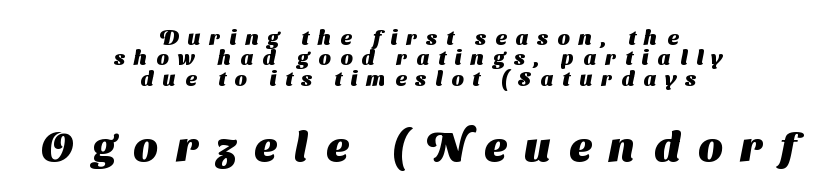
Q: Is the text bold? A: Yes.
Q: Is the typeface a serif or a sans-serif typeface? A: Sans-serif.
Q: Is the text underlined? A: No.
Q: How is the paragraph aligned? A: Centered.
Q: Is the spacing between letters normal or unusually wide? A: Unusually wide.
Q: Is the spacing between lines tight, normal or loose? A: Tight.
Q: Which block of text is set in a larger size, the first (top) or the second (bottom)? A: The second (bottom) one.
Q: Width (condensed, normal, or wide)? A: Normal.
Q: Stroke contrast? A: Medium.
Q: x-height? A: Medium.
Q: Monospaced? A: No.
